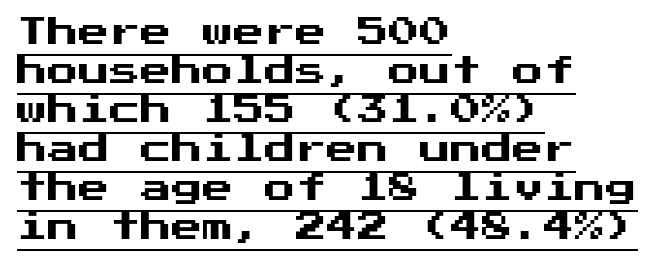
Q: Is the text italic (slanted)? A: No, it is upright.
Q: Is the typeface a serif or a sans-serif typeface? A: Sans-serif.
Q: Is the text underlined? A: Yes.
Q: How is the paragraph aligned? A: Left-aligned.
Q: Is the spacing between letters normal or unusually wide? A: Normal.
Q: Is the spacing between lines tight, normal or loose? A: Normal.
Q: Width (condensed, normal, or wide)? A: Normal.
Q: Stroke contrast? A: Medium.
Q: x-height? A: Medium.
